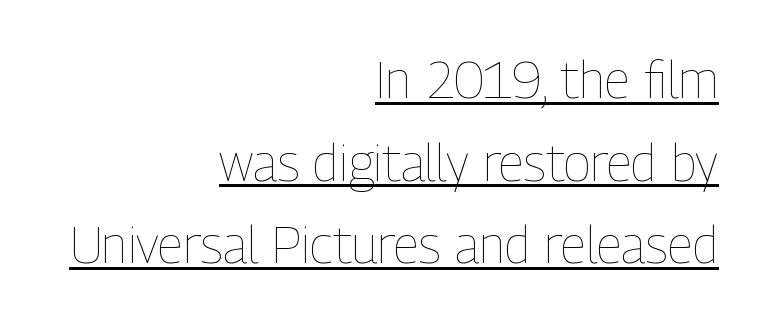
The image shows 51 px thin, condensed type, upright; set right-aligned, normal line spacing (1.62x), normal letter spacing, underlined; low stroke contrast and a medium x-height.
